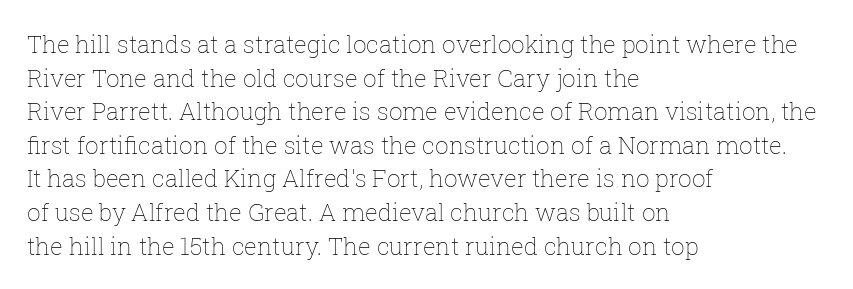
The image shows 24 px text type, upright; set left-aligned, normal line spacing (1.4x), normal letter spacing, not underlined.
